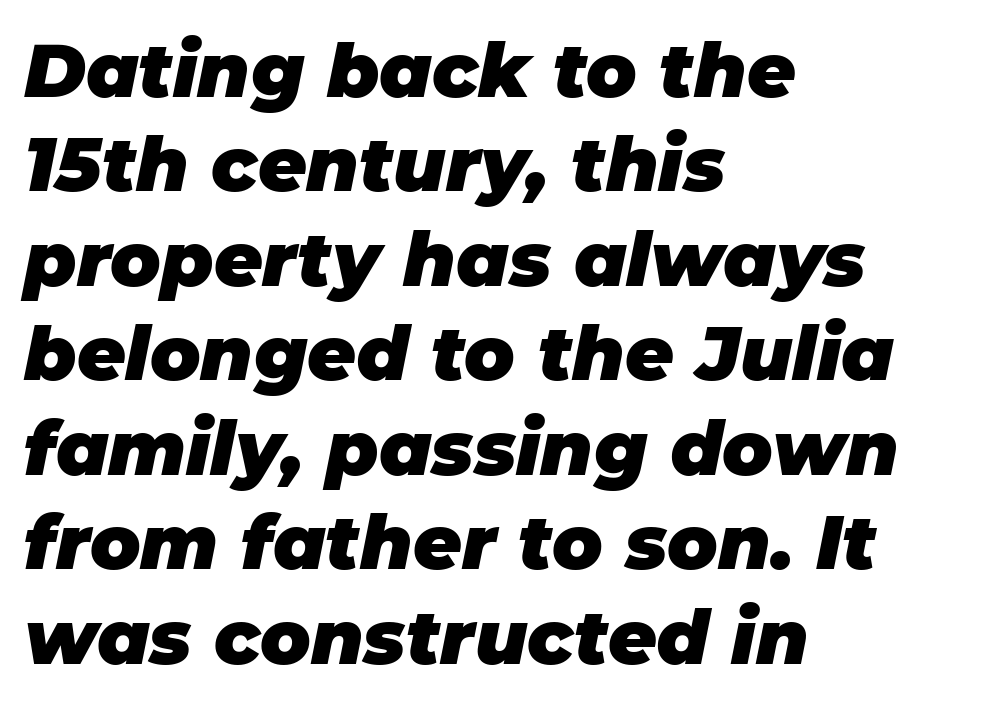
The image shows 75 px heavy type, italic (leaning right); set left-aligned, normal line spacing (1.26x), normal letter spacing, not underlined; low stroke contrast and a large x-height.
